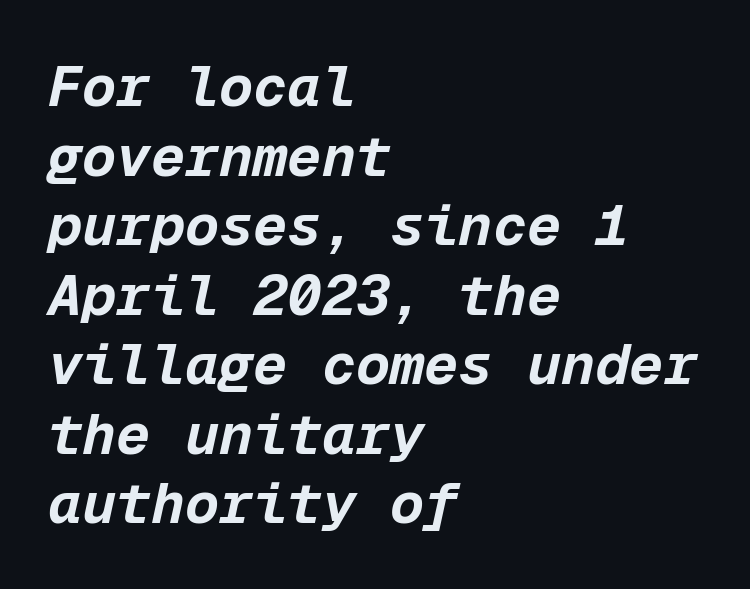
{"italic": "yes", "lean": "right", "slant_degrees": 12, "bold": "yes", "weight": "bold", "width": "normal", "stroke_contrast": "low", "x_height": "medium", "monospaced": "yes", "underline": "no", "align": "left", "line_spacing_ratio": 1.22, "letter_spacing": "normal", "letter_spacing_em": 0.0, "glyph_px": 57}
